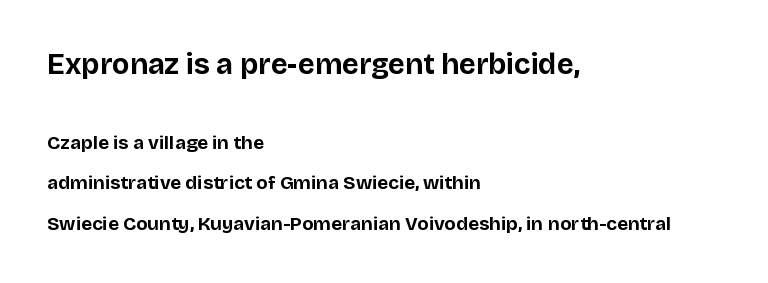
{"serif": "no", "italic": "no", "bold": "yes", "weight": "bold", "width": "normal", "stroke_contrast": "low", "x_height": "large", "monospaced": "no", "underline": "no", "align": "left", "line_spacing": "loose", "line_spacing_ratio": 2.11, "letter_spacing": "normal", "letter_spacing_em": 0.0, "larger_block": "first", "size_ratio": 1.53, "glyph_px": 29}
